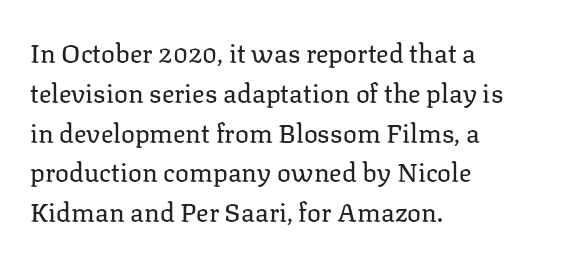
Nobody touched the tracking dial on this one. Line starts are locked; line ends wander. The block of text has a typical density, with ordinary space between rows. The glyphs are unaccompanied by any horizontal stroke below them. Notice how the stems are strictly vertical — no italics here. These glyphs show unthickened strokes, regular width or finer.
